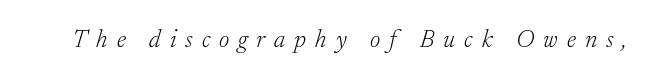
{"italic": "yes", "lean": "right", "slant_degrees": 17, "bold": "no", "underline": "no", "letter_spacing": "wide", "letter_spacing_em": 0.36, "glyph_px": 25}
